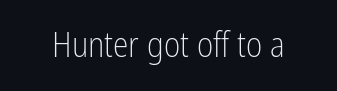
Q: Is the text bold? A: No.
Q: Is the text italic (slanted)? A: No, it is upright.
Q: Is the typeface a serif or a sans-serif typeface? A: Sans-serif.
Q: Is the text underlined? A: No.
Q: Is the spacing between letters normal or unusually wide? A: Normal.
Q: Width (condensed, normal, or wide)? A: Condensed.
Q: Stroke contrast? A: Low.
Q: x-height? A: Medium.
Q: Monospaced? A: No.
